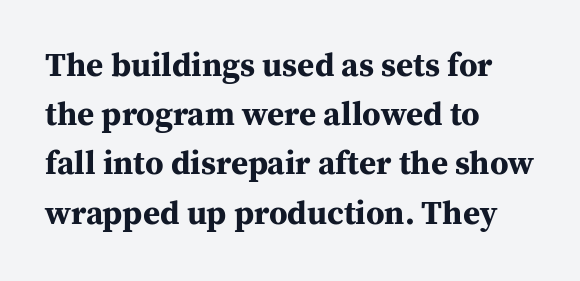
The image shows 33 px bold serif type, upright; set left-aligned, normal line spacing (1.49x), normal letter spacing, not underlined; medium stroke contrast and a medium x-height.
